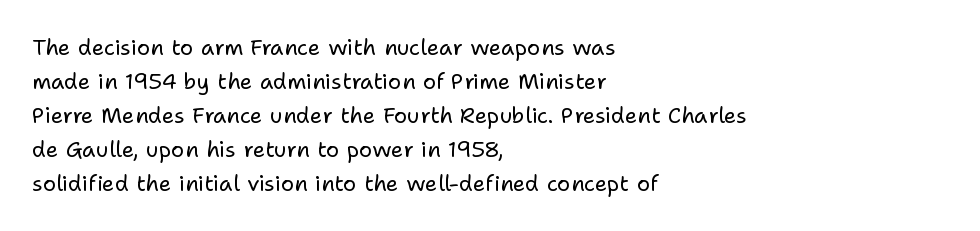
The image shows 22 px text type, upright; set left-aligned, normal line spacing (1.54x), normal letter spacing, not underlined.
